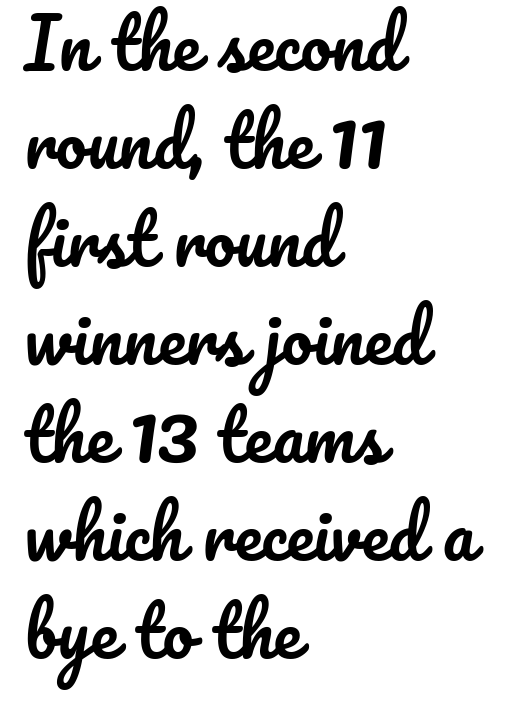
Q: Is the text italic (slanted)? A: Yes.
Q: Is the text underlined? A: No.
Q: How is the paragraph aligned? A: Left-aligned.
Q: Is the spacing between letters normal or unusually wide? A: Normal.
Q: Is the spacing between lines tight, normal or loose? A: Normal.
Q: Width (condensed, normal, or wide)? A: Normal.
Q: Stroke contrast? A: Low.
Q: x-height? A: Small.
Q: Monospaced? A: No.
